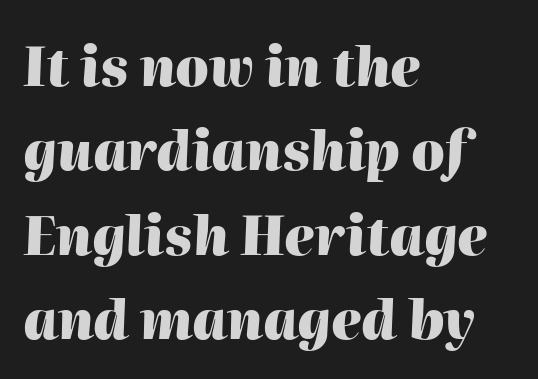
The image shows 53 px heavy type, italic (leaning right); set left-aligned, normal line spacing (1.59x), normal letter spacing, not underlined; high stroke contrast and a medium x-height.
